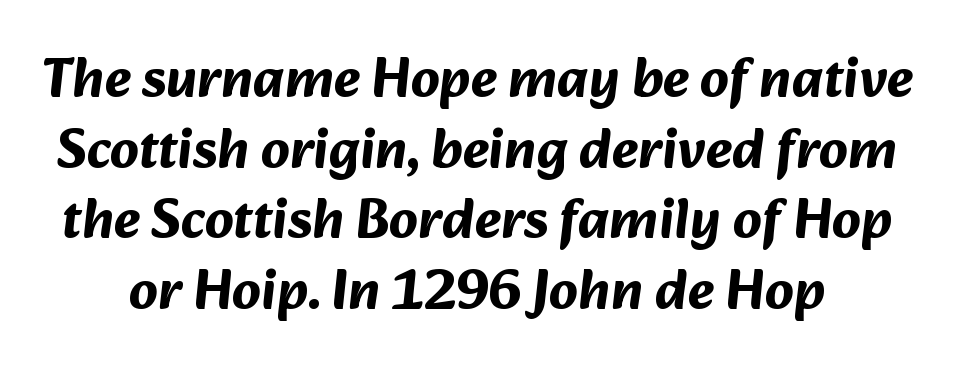
The image shows 56 px bold sans-serif type; set normal line spacing (1.26x), normal letter spacing, not underlined; medium stroke contrast and a medium x-height.
